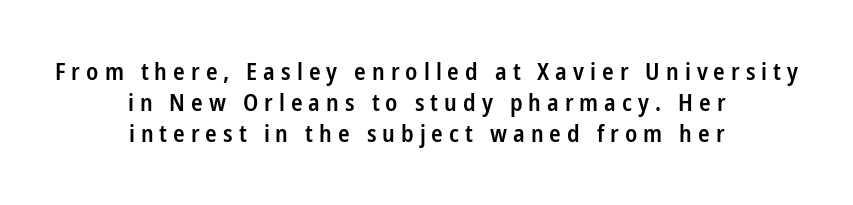
{"italic": "no", "bold": "semi", "underline": "no", "align": "center", "line_spacing": "normal", "line_spacing_ratio": 1.3, "letter_spacing": "wide", "letter_spacing_em": 0.25, "glyph_px": 24}
